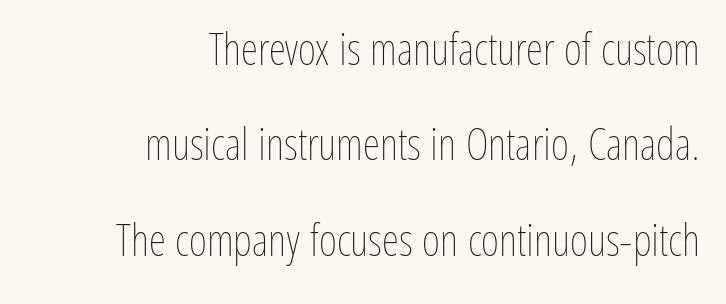
The image shows 44 px thin, condensed type, upright; set right-aligned, loose line spacing (2.17x), normal letter spacing, not underlined; low stroke contrast and a medium x-height.
